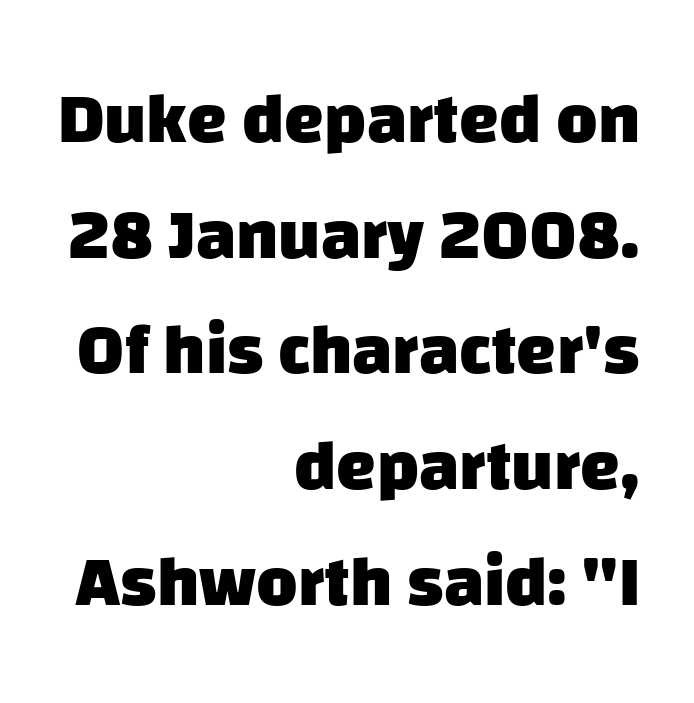
The image shows 71 px heavy sans-serif type; set right-aligned, normal line spacing (1.63x), normal letter spacing, not underlined; low stroke contrast and a large x-height.
